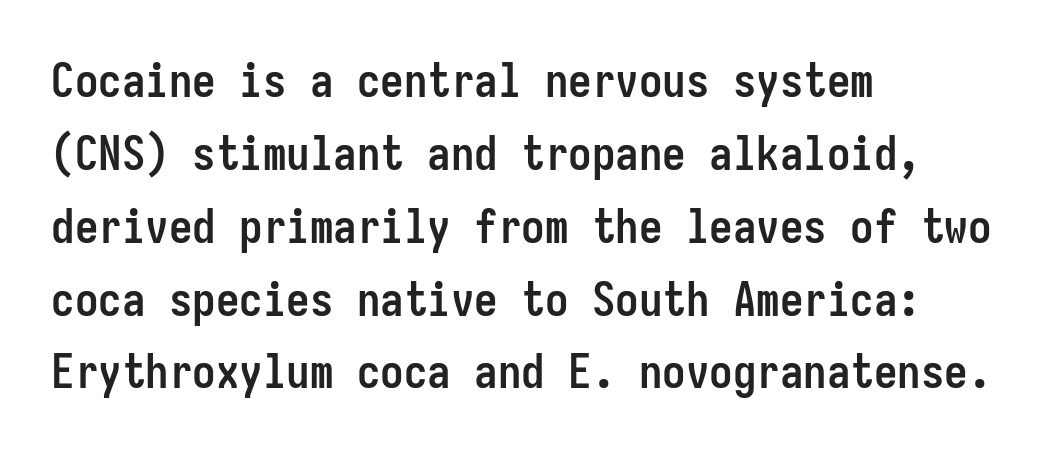
The image shows 47 px semibold, condensed sans-serif type, upright, monospaced; set left-aligned, normal line spacing (1.55x), normal letter spacing, not underlined; low stroke contrast and a medium x-height.
